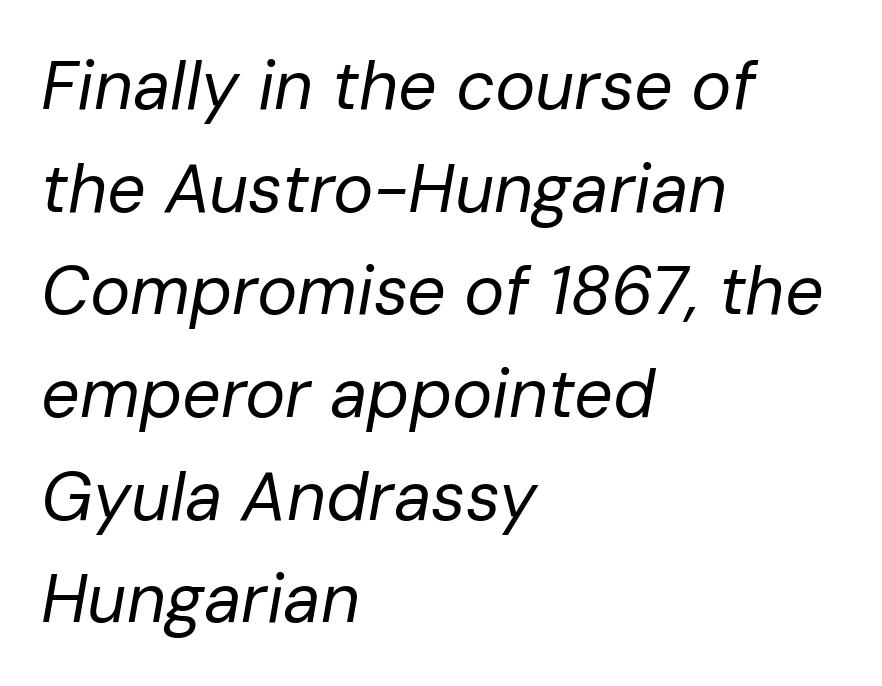
The rendering applies a slant to the glyphs. Notice how descenders clear the ascenders below comfortably — that's standard leading. Line starts are locked; line ends wander. This rendering features lettering with no underline. No extra tracking has been applied to these lines. Ink coverage per letter is moderate at most.
